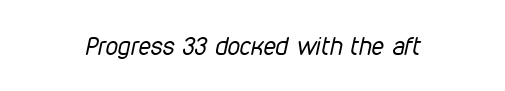
{"italic": "yes", "lean": "right", "slant_degrees": 12, "bold": "no", "underline": "no", "letter_spacing": "normal", "letter_spacing_em": 0.0, "glyph_px": 25}
